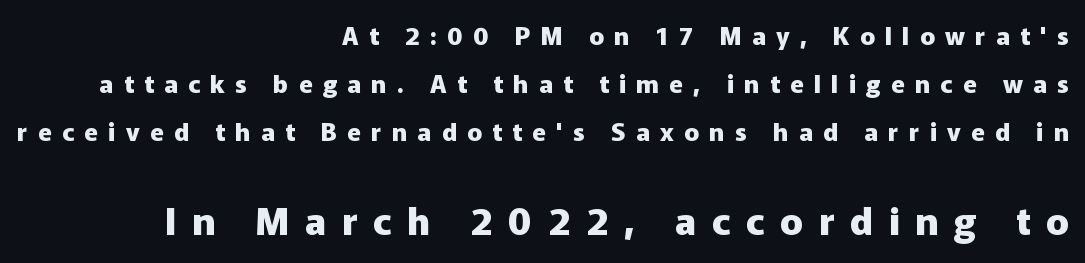
{"serif": "no", "italic": "no", "bold": "yes", "weight": "heavy", "width": "normal", "stroke_contrast": "low", "x_height": "medium", "monospaced": "no", "underline": "no", "align": "right", "line_spacing": "loose", "line_spacing_ratio": 1.92, "letter_spacing": "wide", "letter_spacing_em": 0.41, "larger_block": "second", "size_ratio": 1.52, "glyph_px": 38}
